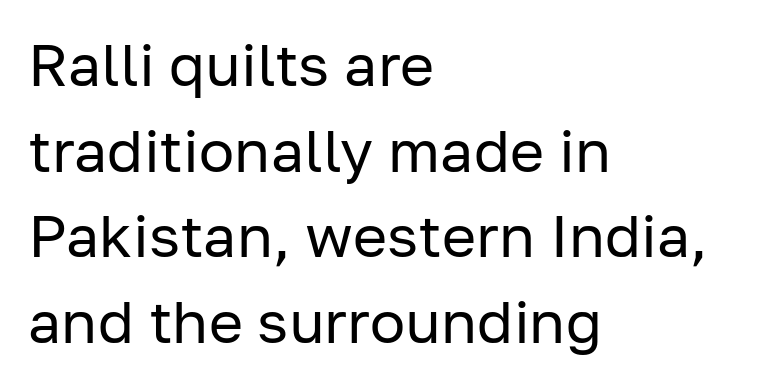
Nope, not italic — everything's standing straight. The face used here is proportionally spaced, like ordinary book or web type. Nothing sits at the stroke ends, so this counts as sans-serif. Short note: letters normally spaced. Check the space under the baseline: it is left empty. No letter is thick-stroked: the sample isn't bold.
